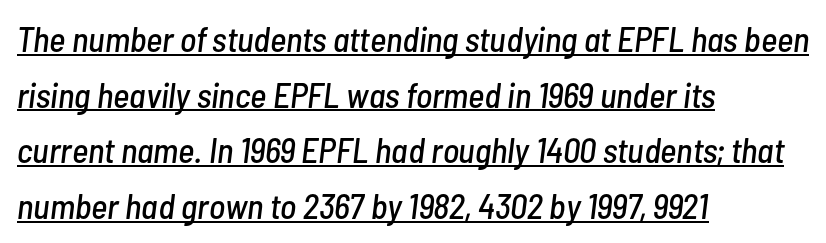
The image shows 35 px condensed type, italic (leaning right); set left-aligned, normal line spacing (1.59x), normal letter spacing, underlined; low stroke contrast and a medium x-height.
